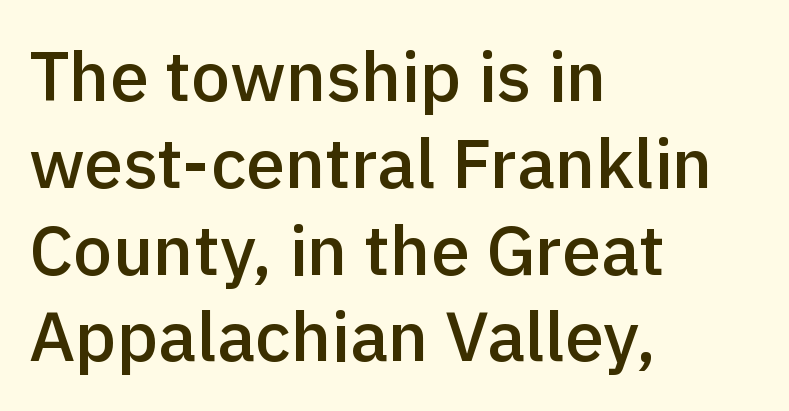
Ascenders rise straight up at ninety degrees. Characters follow at the spacing the type designer built in. The face used here is proportionally spaced, like ordinary book or web type. The setting favours the left margin, as ordinary paragraphs usually do.
